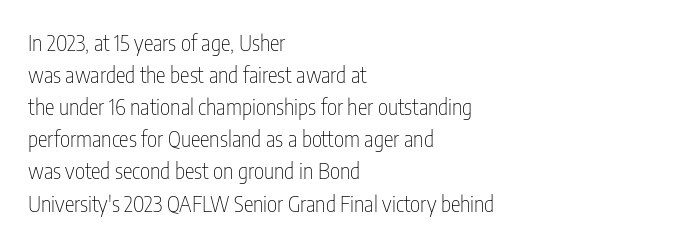
The image shows 22 px text type, upright; set left-aligned, normal line spacing (1.46x), normal letter spacing, not underlined.
